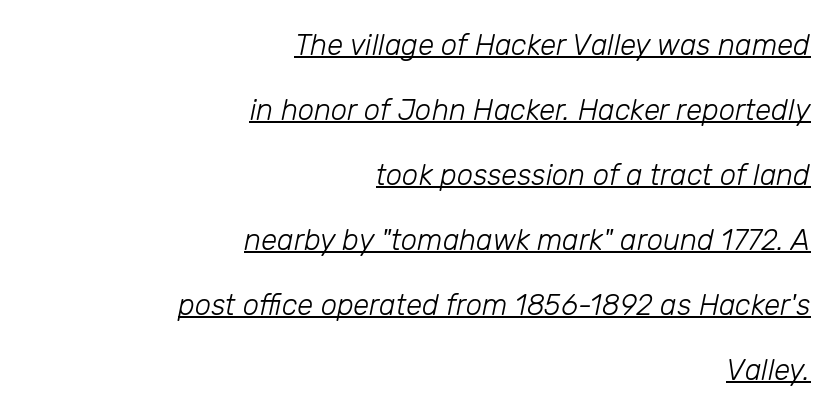
{"italic": "yes", "lean": "right", "slant_degrees": 12, "bold": "no", "weight": "light", "width": "normal", "stroke_contrast": "low", "x_height": "medium", "monospaced": "no", "underline": "yes", "align": "right", "line_spacing": "loose", "line_spacing_ratio": 2.24, "letter_spacing": "normal", "letter_spacing_em": 0.0, "glyph_px": 29}
